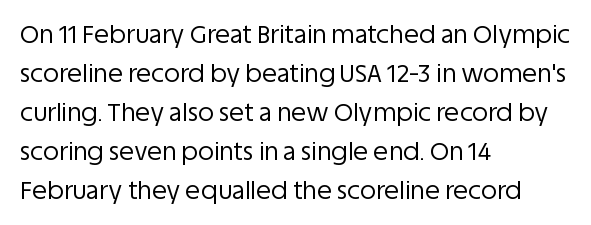
Q: Is the text bold? A: No.
Q: Is the text italic (slanted)? A: No, it is upright.
Q: Is the text underlined? A: No.
Q: How is the paragraph aligned? A: Left-aligned.
Q: Is the spacing between letters normal or unusually wide? A: Normal.
Q: Is the spacing between lines tight, normal or loose? A: Normal.
